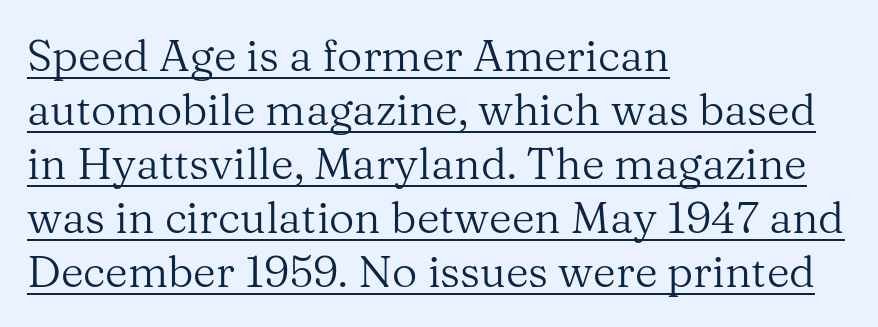
Q: Is the text bold? A: No.
Q: Is the text italic (slanted)? A: No, it is upright.
Q: Is the typeface a serif or a sans-serif typeface? A: Serif.
Q: Is the text underlined? A: Yes.
Q: How is the paragraph aligned? A: Left-aligned.
Q: Is the spacing between letters normal or unusually wide? A: Normal.
Q: Width (condensed, normal, or wide)? A: Normal.
Q: Stroke contrast? A: Medium.
Q: x-height? A: Medium.
Q: Monospaced? A: No.
